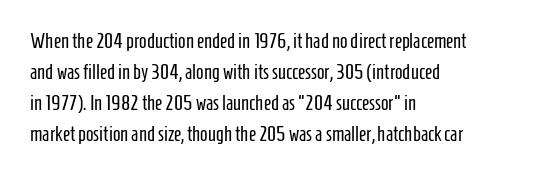
Q: Is the text bold? A: No.
Q: Is the text italic (slanted)? A: No, it is upright.
Q: Is the text underlined? A: No.
Q: How is the paragraph aligned? A: Left-aligned.
Q: Is the spacing between letters normal or unusually wide? A: Normal.
Q: Is the spacing between lines tight, normal or loose? A: Normal.
